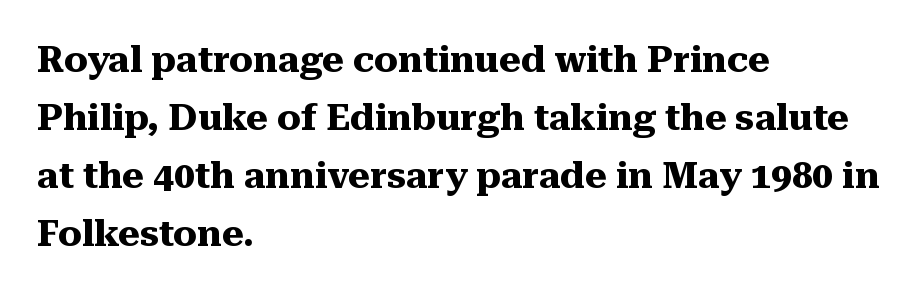
The image shows 37 px heavy serif type, upright; set left-aligned, normal line spacing (1.57x), normal letter spacing, not underlined; medium stroke contrast and a medium x-height.
